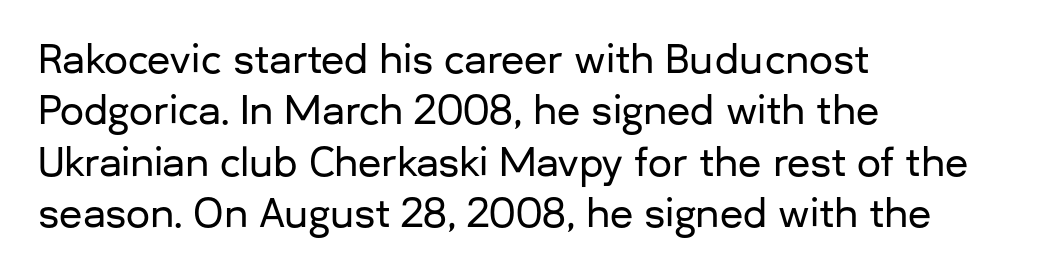
Q: Is the text italic (slanted)? A: No, it is upright.
Q: Is the typeface a serif or a sans-serif typeface? A: Sans-serif.
Q: Is the text underlined? A: No.
Q: How is the paragraph aligned? A: Left-aligned.
Q: Is the spacing between letters normal or unusually wide? A: Normal.
Q: Is the spacing between lines tight, normal or loose? A: Normal.
Q: Width (condensed, normal, or wide)? A: Normal.
Q: Stroke contrast? A: Low.
Q: x-height? A: Medium.
Q: Monospaced? A: No.
